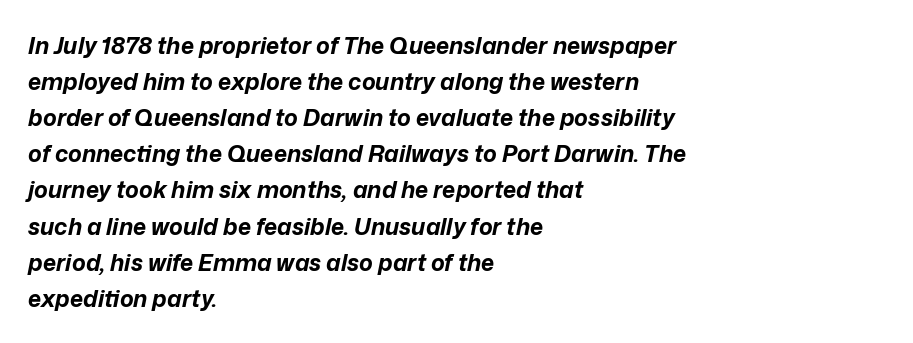
The image shows 23 px bold type, italic (leaning right); set left-aligned, normal line spacing (1.57x), normal letter spacing, not underlined.
